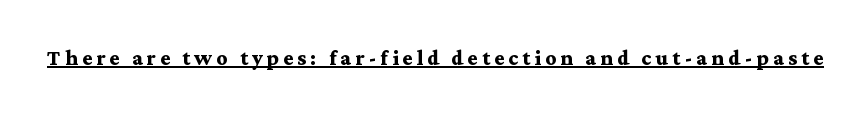
This is heavy type, rendered in bold. Tall strokes in this sample are plumb rather than angled. The lettering is marked with a stroke running underneath it.
